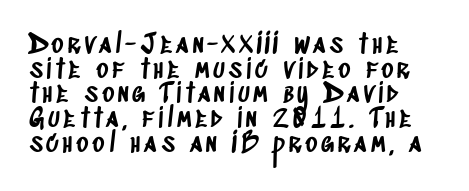
Q: Is the text underlined? A: No.
Q: How is the paragraph aligned? A: Left-aligned.
Q: Is the spacing between lines tight, normal or loose? A: Tight.
